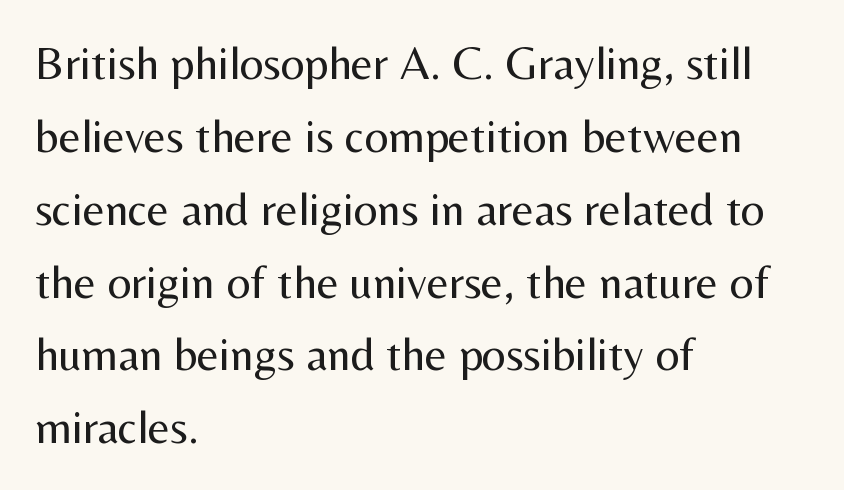
The image shows 47 px regular-weight sans-serif type, upright; set left-aligned, normal line spacing (1.55x), normal letter spacing, not underlined; medium stroke contrast and a medium x-height.
